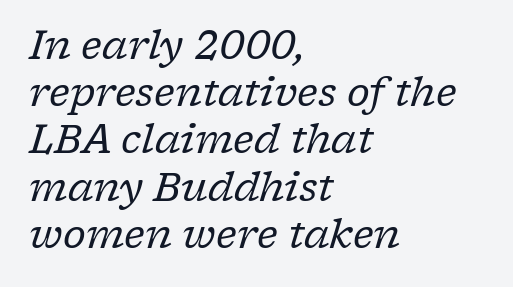
{"serif": "yes", "italic": "yes", "lean": "right", "slant_degrees": 17, "bold": "no", "weight": "regular", "width": "normal", "stroke_contrast": "low", "x_height": "medium", "monospaced": "no", "underline": "no", "align": "left", "line_spacing_ratio": 1.21, "letter_spacing": "normal", "letter_spacing_em": 0.0, "glyph_px": 39}
